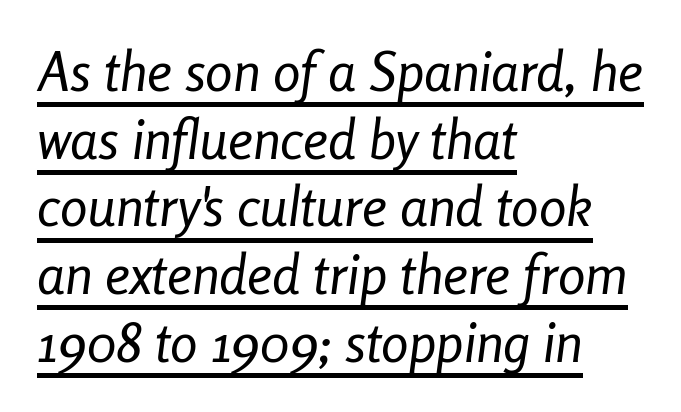
Has an underline been added? It has. Stem width sits at or under what a default text font uses. The setting favours the left margin, as ordinary paragraphs usually do. The rendering uses natural spacing where letterforms have individual widths. Tracking value appears to be zero — textbook default spacing.
